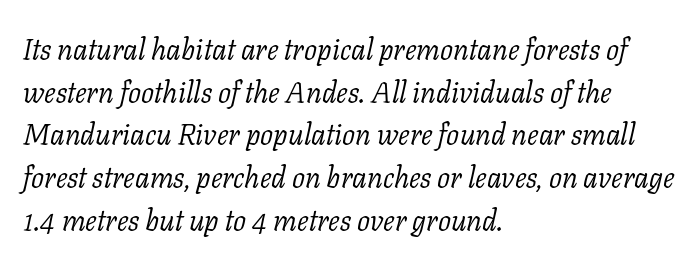
{"serif": "yes", "italic": "yes", "lean": "right", "slant_degrees": 11, "bold": "no", "weight": "light", "width": "normal", "stroke_contrast": "low", "x_height": "medium", "monospaced": "no", "underline": "no", "align": "left", "line_spacing": "normal", "line_spacing_ratio": 1.47, "letter_spacing": "normal", "letter_spacing_em": 0.0, "glyph_px": 29}
